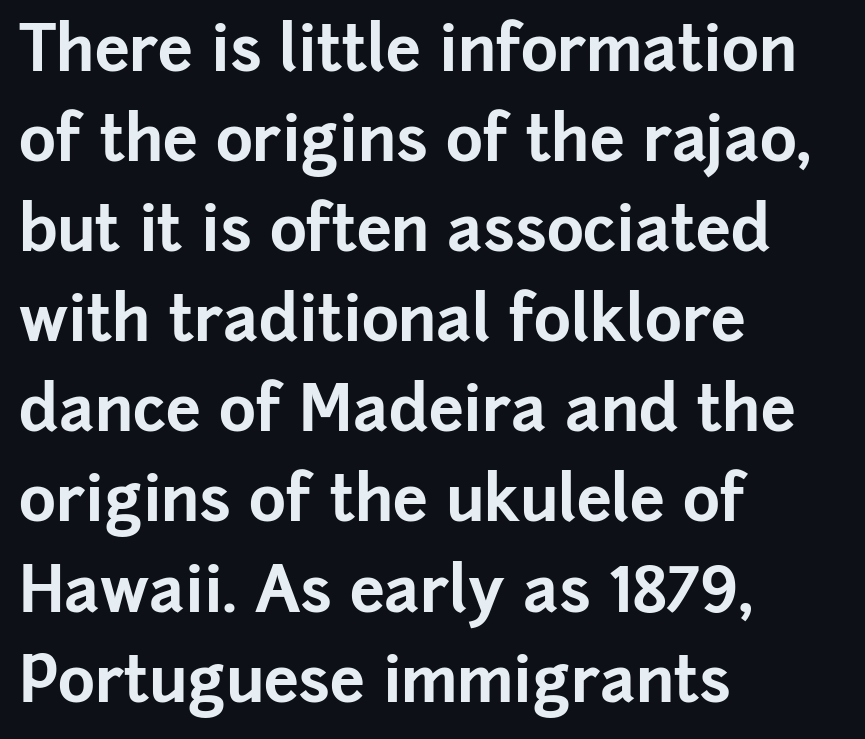
{"serif": "no", "italic": "no", "bold": "yes", "weight": "bold", "width": "normal", "stroke_contrast": "low", "x_height": "medium", "monospaced": "no", "underline": "no", "align": "left", "line_spacing": "normal", "line_spacing_ratio": 1.43, "letter_spacing": "normal", "letter_spacing_em": 0.0, "glyph_px": 63}
